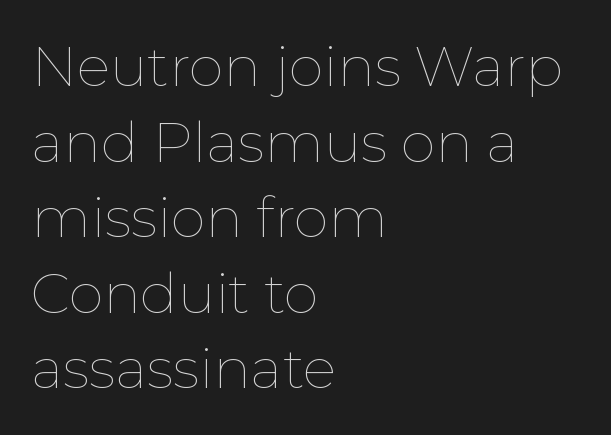
Observe the ordinary spacing: letters are neighbours, not strangers. Note the varied advance widths — an 'i' is clearly narrower than an 'm'. Weight: not bold — regular or lighter. Clear beneath every line of the passage. Line spacing here is normal.
